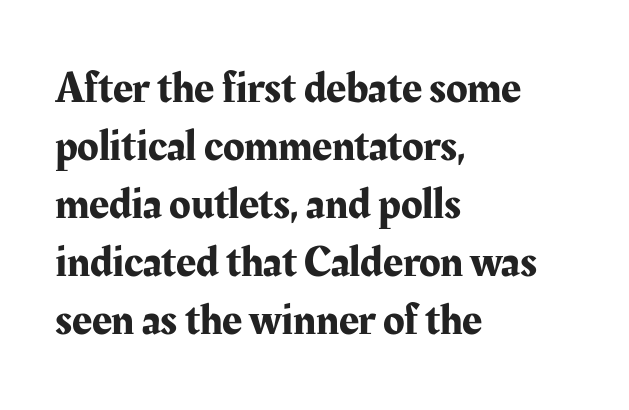
{"serif": "yes", "italic": "no", "width": "normal", "stroke_contrast": "medium", "x_height": "medium", "monospaced": "no", "underline": "no", "align": "left", "line_spacing": "normal", "line_spacing_ratio": 1.32, "letter_spacing": "normal", "letter_spacing_em": 0.0, "glyph_px": 44}
